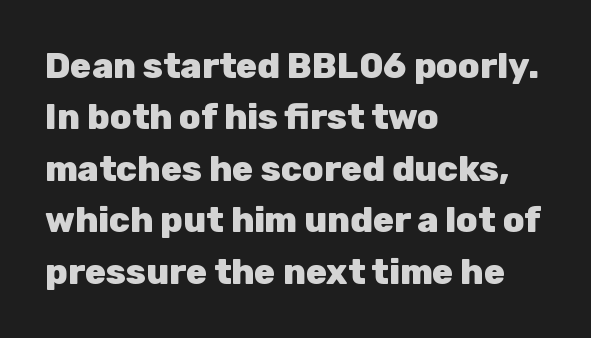
Q: Is the text bold? A: Yes.
Q: Is the text italic (slanted)? A: No, it is upright.
Q: Is the typeface a serif or a sans-serif typeface? A: Sans-serif.
Q: Is the text underlined? A: No.
Q: How is the paragraph aligned? A: Left-aligned.
Q: Is the spacing between letters normal or unusually wide? A: Normal.
Q: Is the spacing between lines tight, normal or loose? A: Normal.
Q: Width (condensed, normal, or wide)? A: Normal.
Q: Stroke contrast? A: Low.
Q: x-height? A: Medium.
Q: Monospaced? A: No.
